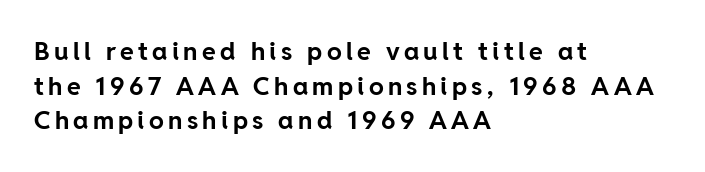
Designer's note — italics off, roman on. The leading is moderate, giving the passage an even texture. Just letters on the line, the space beneath them empty. Weight check: bold — yes, fully. A classic flush-left, rag-right setting is used for this passage.
